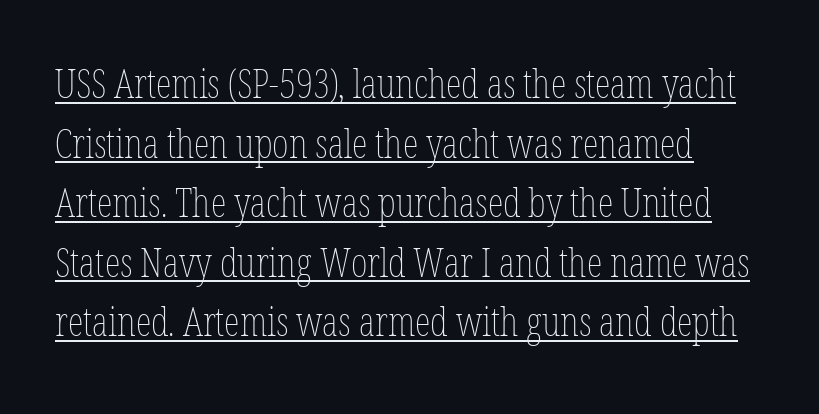
{"italic": "no", "bold": "no", "weight": "thin", "width": "condensed", "stroke_contrast": "low", "x_height": "medium", "monospaced": "no", "underline": "yes", "align": "left", "line_spacing": "normal", "line_spacing_ratio": 1.49, "letter_spacing": "normal", "letter_spacing_em": 0.0, "glyph_px": 40}
